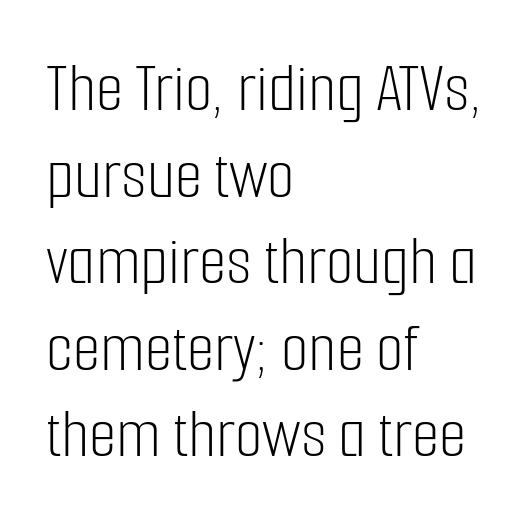
{"serif": "no", "italic": "no", "bold": "no", "weight": "light", "width": "condensed", "stroke_contrast": "low", "x_height": "medium", "monospaced": "no", "underline": "no", "align": "left", "line_spacing_ratio": 1.22, "letter_spacing": "normal", "letter_spacing_em": 0.0, "glyph_px": 71}
